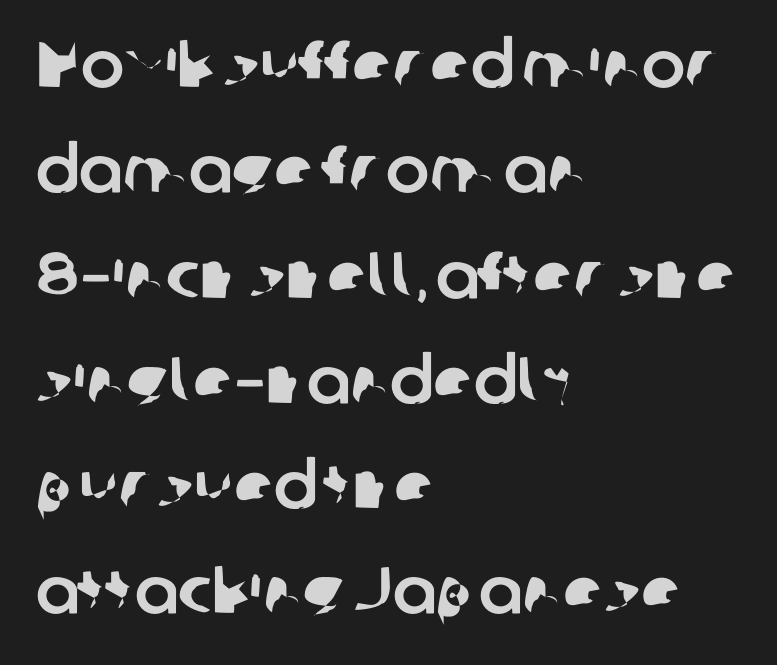
{"serif": "no", "width": "normal", "stroke_contrast": "low", "x_height": "medium", "monospaced": "no", "underline": "no", "align": "left", "line_spacing": "normal", "line_spacing_ratio": 1.62, "letter_spacing": "normal", "letter_spacing_em": 0.0, "glyph_px": 65}
